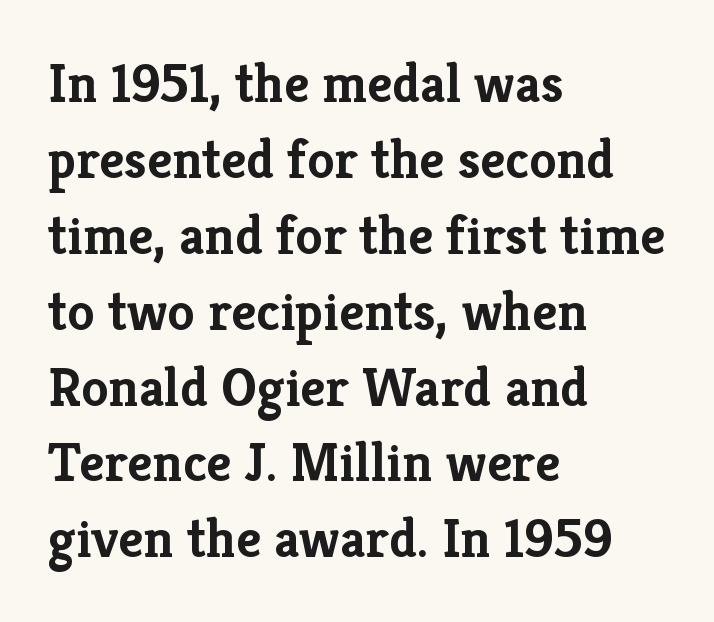
Proportional: the letters do not fall into vertical columns. Tracking here is standard; glyphs follow each other at the usual distance. Look at the bottom of the vertical strokes: they flare into serifs here. The leading is moderate, giving the passage an even texture. The strokes are fattened all the way to bold. Descenders hang freely into open space.
